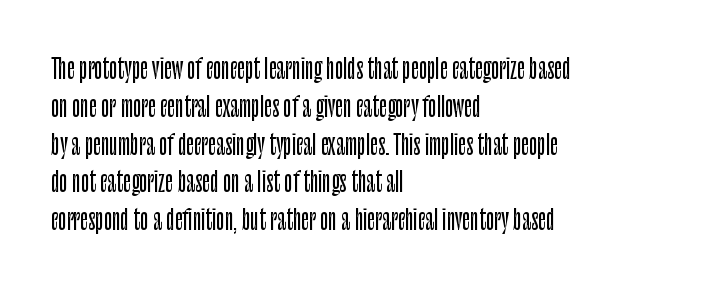
The ragged edge is on the right, which tells us the setting is flush left. Underline: absent. Does the leading feel generous? No, just average. The type is set solid horizontally, with unmodified tracking.
